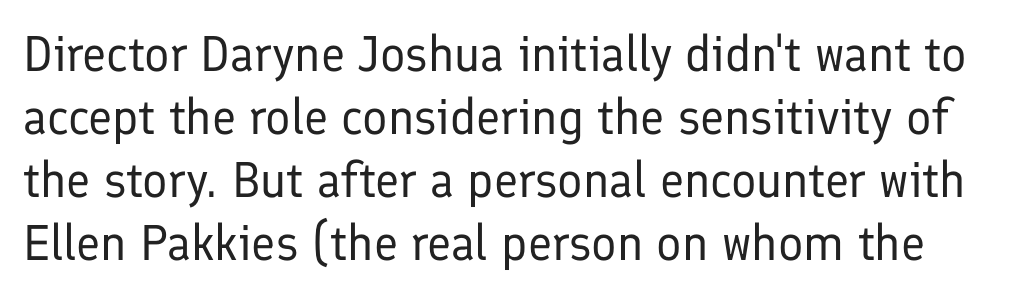
{"serif": "no", "italic": "no", "bold": "no", "weight": "regular", "width": "normal", "stroke_contrast": "low", "x_height": "medium", "monospaced": "no", "underline": "no", "line_spacing": "normal", "line_spacing_ratio": 1.26, "letter_spacing": "normal", "letter_spacing_em": 0.0, "glyph_px": 50}
